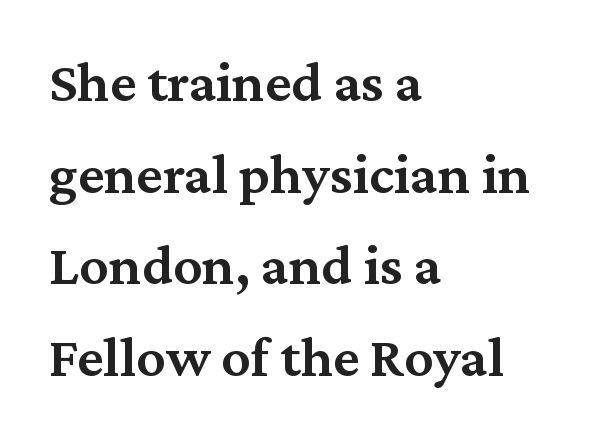
The image shows 58 px semibold serif type, upright; set left-aligned, normal line spacing (1.58x), normal letter spacing, not underlined; medium stroke contrast and a medium x-height.
